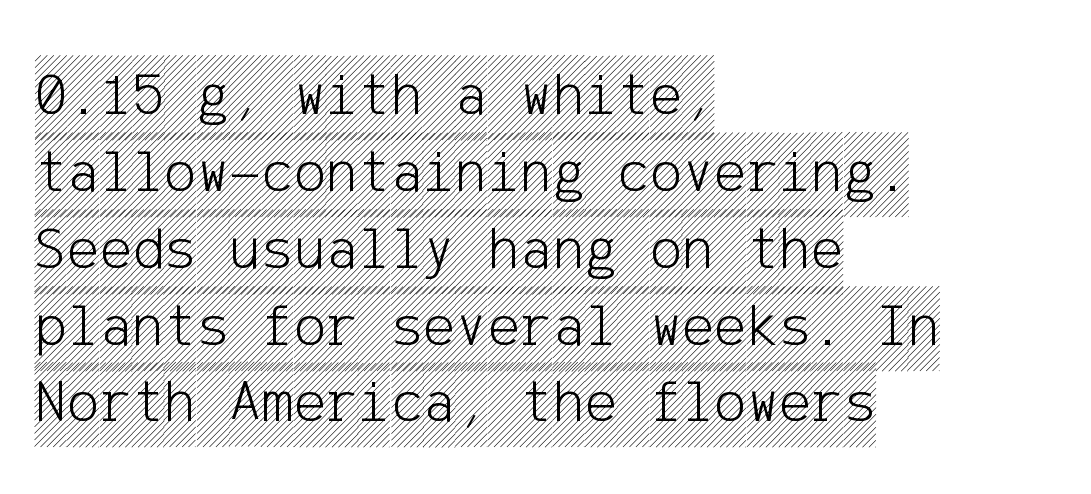
Q: Is the text italic (slanted)? A: No, it is upright.
Q: Is the text underlined? A: No.
Q: How is the paragraph aligned? A: Left-aligned.
Q: Is the spacing between letters normal or unusually wide? A: Normal.
Q: Is the spacing between lines tight, normal or loose? A: Normal.
Q: Width (condensed, normal, or wide)? A: Condensed.
Q: x-height? A: Large.
